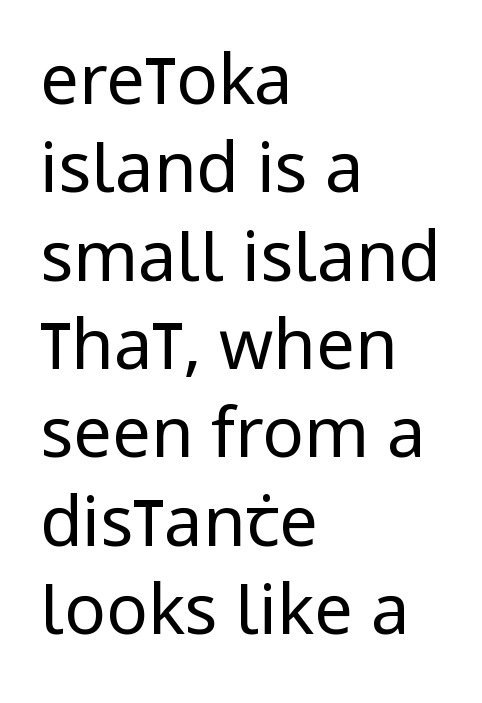
The image shows 69 px regular-weight, condensed sans-serif type, upright; set left-aligned, normal line spacing (1.28x), normal letter spacing, not underlined; low stroke contrast and a large x-height.
